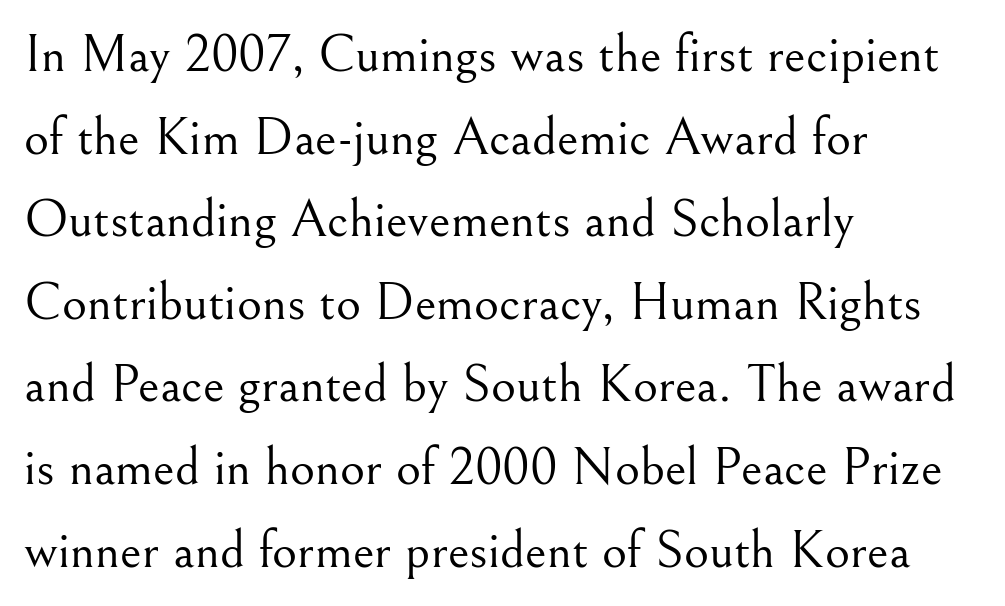
{"serif": "yes", "italic": "no", "bold": "no", "weight": "light", "width": "normal", "stroke_contrast": "medium", "x_height": "small", "monospaced": "no", "underline": "no", "align": "left", "line_spacing": "normal", "line_spacing_ratio": 1.53, "letter_spacing": "normal", "letter_spacing_em": 0.0, "glyph_px": 54}
